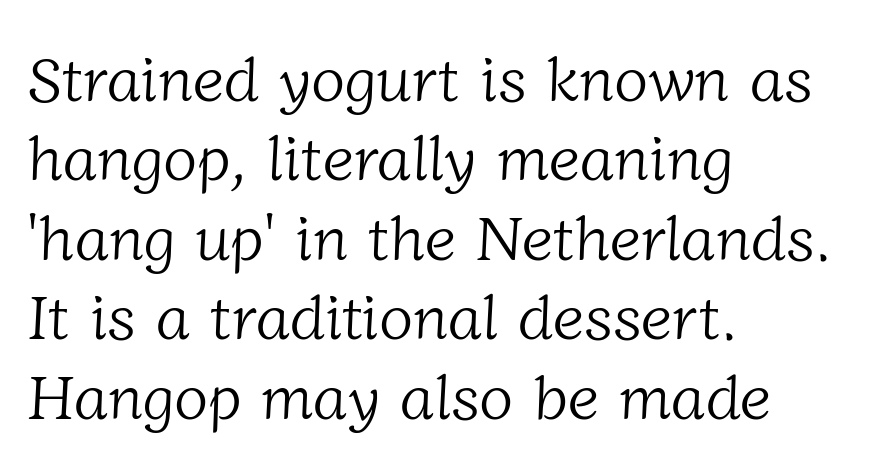
Bold? No — there's no thickening of the strokes. Reading down the column, the eye jumps a familiar distance to each next line. The tracking reads as untouched default to a designer's eye. Do the characters align in a grid? No, the font is proportional. The rendering anchors every line to the left-hand side. Typographically, this falls in the serif category.
